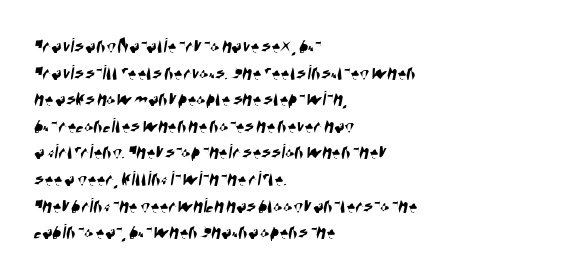
{"underline": "no", "align": "left", "line_spacing_ratio": 1.21, "letter_spacing": "normal", "letter_spacing_em": 0.0, "glyph_px": 22}
